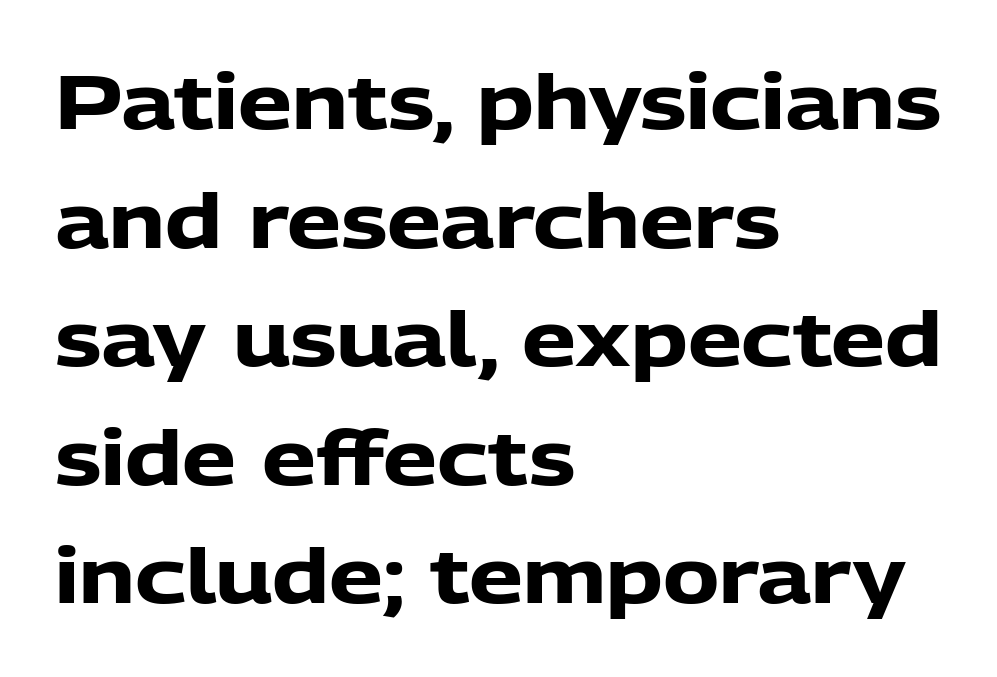
This rendering uses left alignment, leaving the right contour irregular. Is the type bold? Yes — the strokes are clearly thick and heavy. The zone under the glyphs is completely vacant. A typesetter would call this leading conventional body-copy spacing. The axis of the letterforms is exactly vertical.
